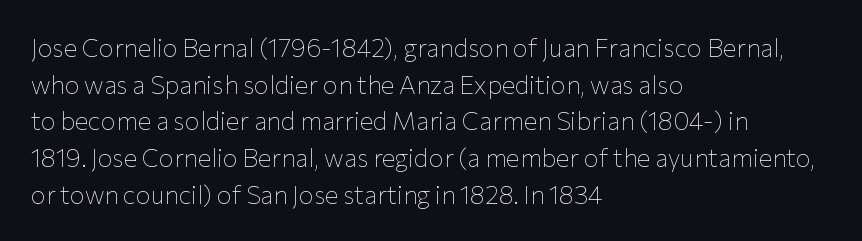
Q: Is the text bold? A: No.
Q: Is the text italic (slanted)? A: No, it is upright.
Q: Is the text underlined? A: No.
Q: How is the paragraph aligned? A: Left-aligned.
Q: Is the spacing between letters normal or unusually wide? A: Normal.
Q: Is the spacing between lines tight, normal or loose? A: Normal.
